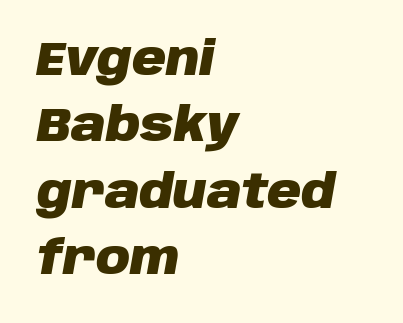
The image shows 47 px heavy type, italic (leaning right); set left-aligned, normal line spacing (1.41x), normal letter spacing, not underlined; low stroke contrast and a large x-height.
